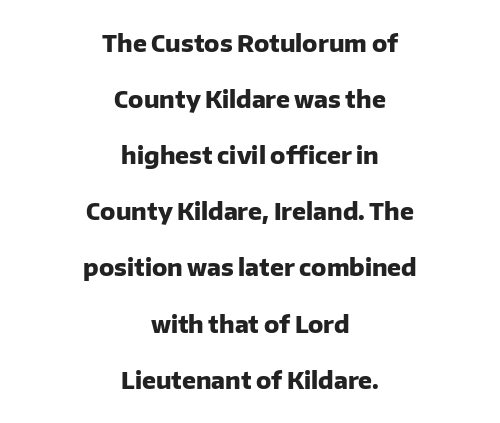
Underlining? Definitely not there. How would I describe the line gaps? Wide and relaxed. Does extra space separate the letters? No, they use regular spacing. Is the type bold? Yes — the strokes are clearly thick and heavy. Italic: no, the glyphs are upright roman.
